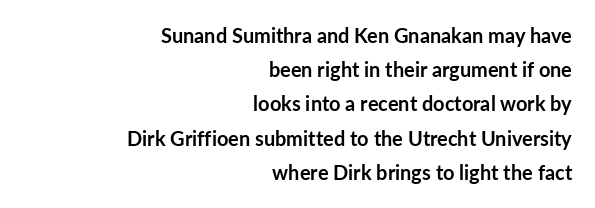
The image shows 20 px bold type, upright; set right-aligned, line spacing 1.71x, normal letter spacing, not underlined.
